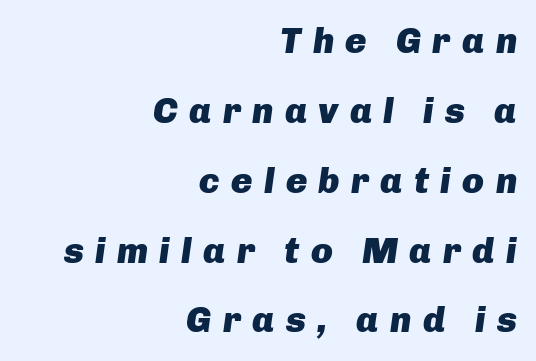
Q: Is the text bold? A: Yes.
Q: Is the text italic (slanted)? A: Yes, it leans right by about 8 degrees.
Q: Is the text underlined? A: No.
Q: How is the paragraph aligned? A: Right-aligned.
Q: Is the spacing between letters normal or unusually wide? A: Unusually wide.
Q: Is the spacing between lines tight, normal or loose? A: Loose.
Q: Width (condensed, normal, or wide)? A: Normal.
Q: Stroke contrast? A: Low.
Q: x-height? A: Medium.
Q: Monospaced? A: No.
